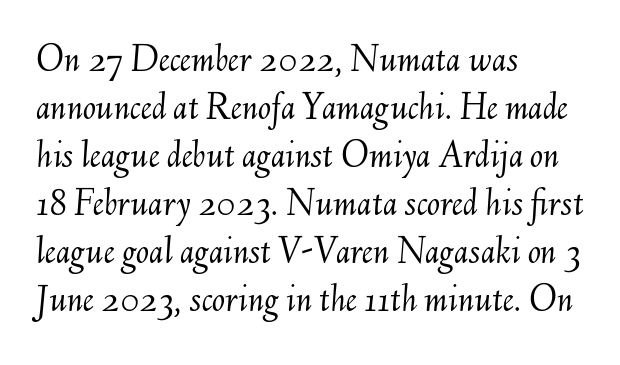
Q: Is the text bold? A: No.
Q: Is the text italic (slanted)? A: Yes, it leans right by about 6 degrees.
Q: Is the text underlined? A: No.
Q: How is the paragraph aligned? A: Left-aligned.
Q: Is the spacing between letters normal or unusually wide? A: Normal.
Q: Width (condensed, normal, or wide)? A: Normal.
Q: Stroke contrast? A: Medium.
Q: x-height? A: Small.
Q: Monospaced? A: No.
